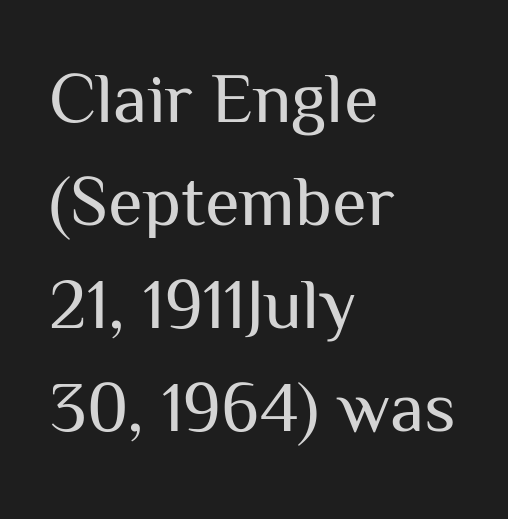
Weight: in the light-to-regular range. Between one letter and the next there's only the usual sliver of space. A typesetter would call this proportional, since set widths differ per character. Which margin do the lines hug? The left one — the right edge is uneven.
